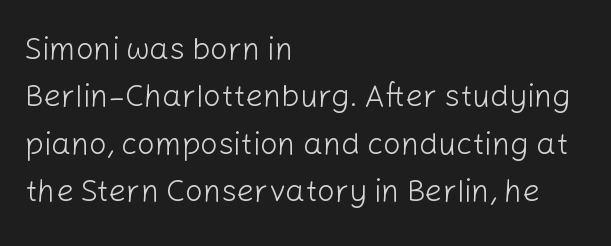
The image shows 31 px light sans-serif type, upright; set left-aligned, normal line spacing (1.53x), normal letter spacing, not underlined; low stroke contrast and a medium x-height.
